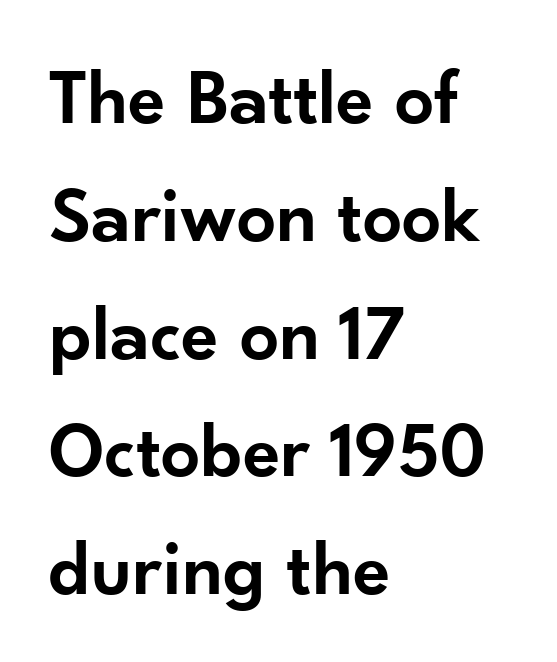
The type family on display is of the sans-serif kind. Compared with a centered layout, this one pins lines to the left instead. You could not count columns in this text — the font is proportionally spaced. Heft: intermediate — a semibold.
